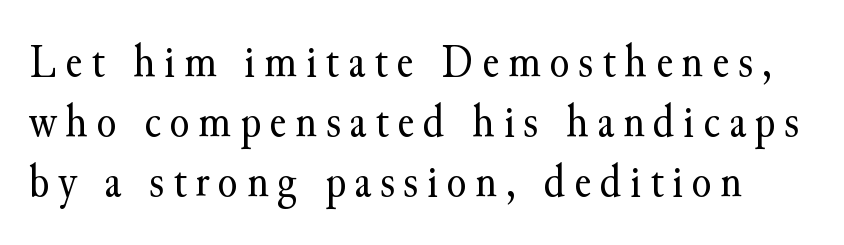
A typesetter would call this proportional, since set widths differ per character. The type sits square on the baseline with zero lean. The foot of each line stays bare and open. Vertical stems look standard width or narrower in stroke.
